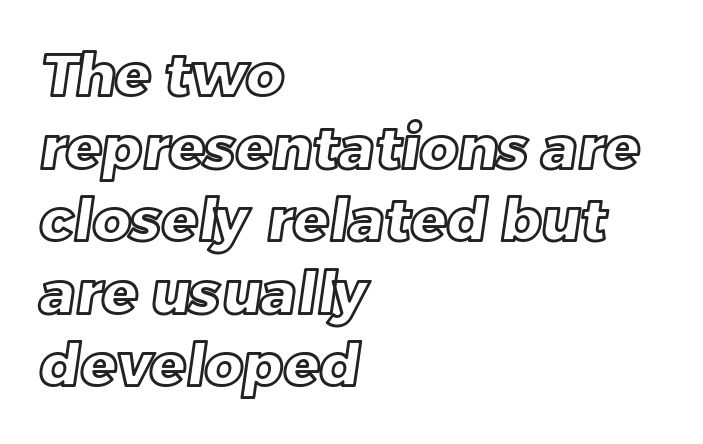
{"width": "normal", "x_height": "large", "monospaced": "no", "underline": "no", "align": "left", "line_spacing_ratio": 1.23, "letter_spacing": "normal", "letter_spacing_em": 0.0, "glyph_px": 59}
